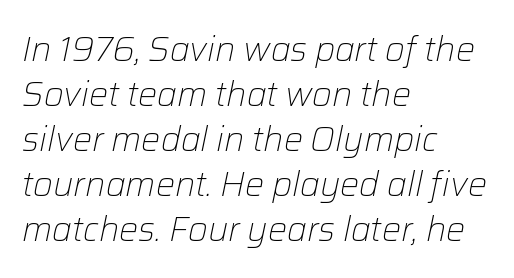
{"italic": "yes", "lean": "right", "slant_degrees": 12, "bold": "no", "weight": "light", "width": "normal", "stroke_contrast": "low", "x_height": "medium", "monospaced": "no", "underline": "no", "align": "left", "line_spacing": "normal", "line_spacing_ratio": 1.32, "letter_spacing": "normal", "letter_spacing_em": 0.0, "glyph_px": 34}
